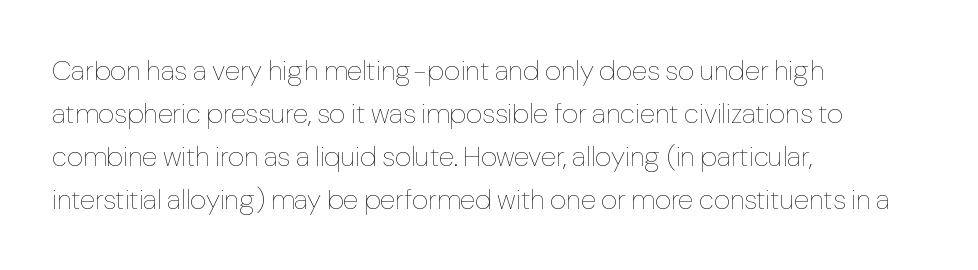
A typesetter would call this zero additional tracking. The lines in this sample share a left origin and differ only in where they stop. Students, observe: this is what conventionally led text looks like. This is not heavy type; no bold has been used. Looks like regular typesetting: each glyph gets only the width it needs.
